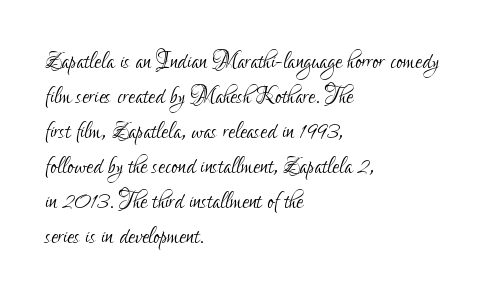
The passage shown is typed in a proportional face where columns would drift. Each stroke keeps to a modest, everyday thickness or less. Is the letter spacing exaggerated? No — it looks like the ordinary default. In CSS terms this would be text-align: left. Descenders hang freely into open space.
